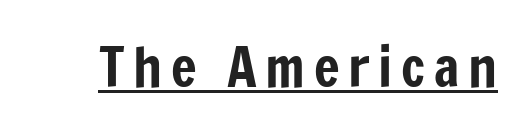
Q: Is the text italic (slanted)? A: No, it is upright.
Q: Is the typeface a serif or a sans-serif typeface? A: Sans-serif.
Q: Is the text underlined? A: Yes.
Q: Width (condensed, normal, or wide)? A: Condensed.
Q: Stroke contrast? A: Low.
Q: x-height? A: Medium.
Q: Monospaced? A: No.
